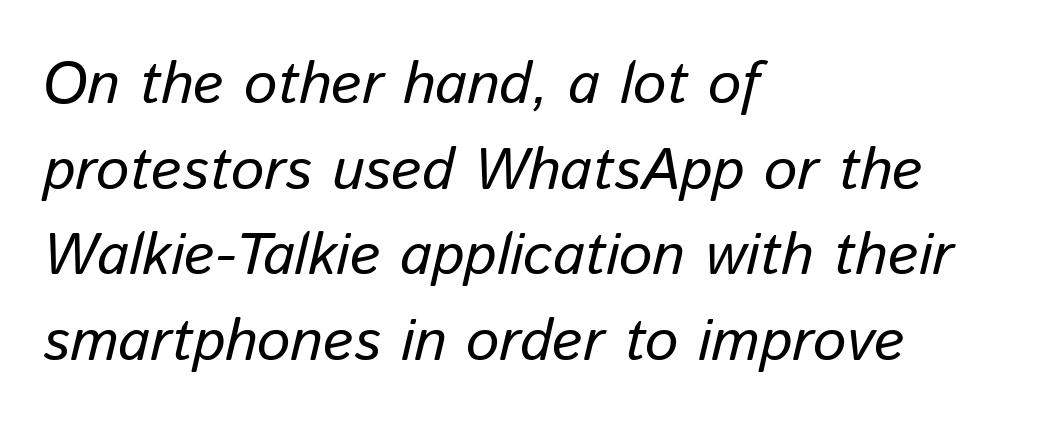
The passage shown is not bold in any degree. You can tell it's italic because the verticals aren't actually vertical. Here the designer chose a conventional face with non-uniform glyph widths. Whoever set this chose a conventional vertical rhythm. Alignment: flush left. Between one letter and the next there's only the usual sliver of space.
